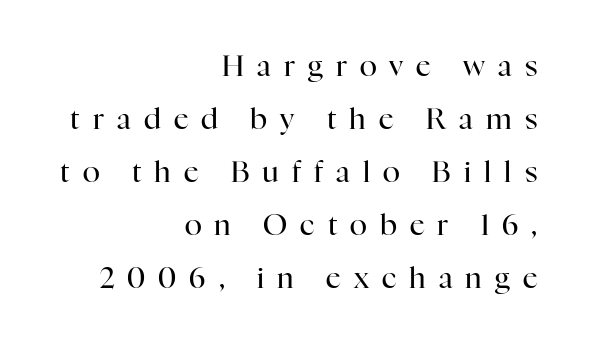
Q: Is the text bold? A: No.
Q: Is the text italic (slanted)? A: No, it is upright.
Q: Is the typeface a serif or a sans-serif typeface? A: Serif.
Q: Is the text underlined? A: No.
Q: How is the paragraph aligned? A: Right-aligned.
Q: Is the spacing between letters normal or unusually wide? A: Unusually wide.
Q: Width (condensed, normal, or wide)? A: Normal.
Q: Stroke contrast? A: High.
Q: x-height? A: Medium.
Q: Monospaced? A: No.
